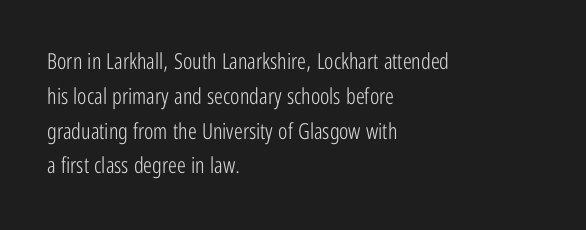
Q: Is the text bold? A: No.
Q: Is the text italic (slanted)? A: No, it is upright.
Q: Is the text underlined? A: No.
Q: How is the paragraph aligned? A: Left-aligned.
Q: Is the spacing between letters normal or unusually wide? A: Normal.
Q: Is the spacing between lines tight, normal or loose? A: Normal.
